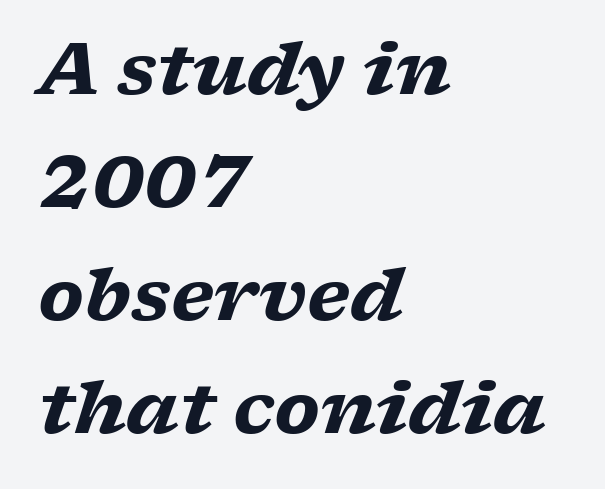
{"serif": "yes", "italic": "yes", "lean": "right", "slant_degrees": 17, "bold": "yes", "weight": "heavy", "width": "wide", "stroke_contrast": "low", "x_height": "medium", "monospaced": "no", "underline": "no", "align": "left", "line_spacing": "normal", "line_spacing_ratio": 1.57, "letter_spacing": "normal", "letter_spacing_em": 0.0, "glyph_px": 72}
